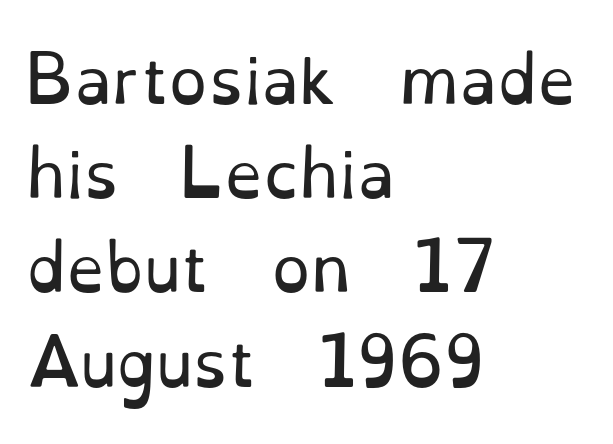
The image shows 62 px regular-weight type, upright; set left-aligned, normal line spacing (1.52x), normal letter spacing, not underlined; low stroke contrast and a small x-height.
